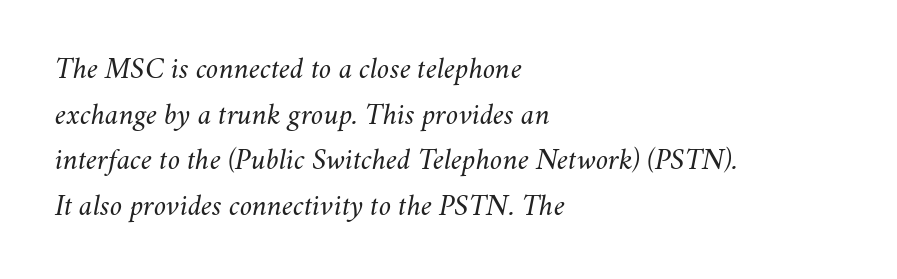
Q: Is the text bold? A: No.
Q: Is the text italic (slanted)? A: Yes, it leans right by about 11 degrees.
Q: Is the text underlined? A: No.
Q: How is the paragraph aligned? A: Left-aligned.
Q: Is the spacing between letters normal or unusually wide? A: Normal.
Q: Is the spacing between lines tight, normal or loose? A: Normal.
Q: Width (condensed, normal, or wide)? A: Normal.
Q: Stroke contrast? A: Medium.
Q: x-height? A: Small.
Q: Monospaced? A: No.
